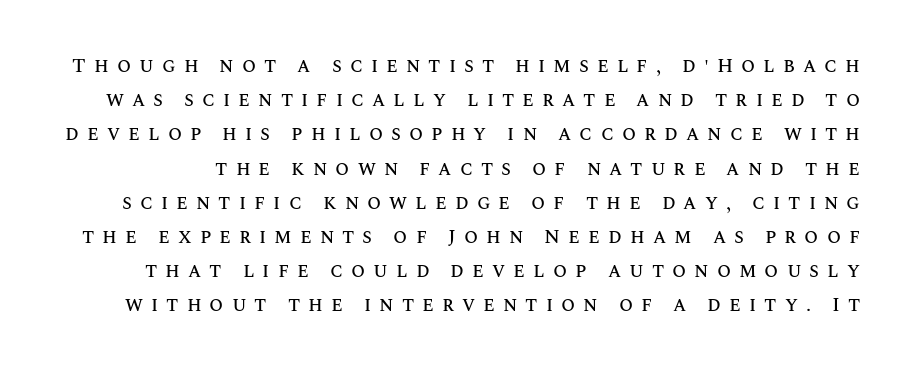
The image shows 20 px text type, upright; set line spacing 1.71x, unusually wide letter spacing (+0.4 em), not underlined.
